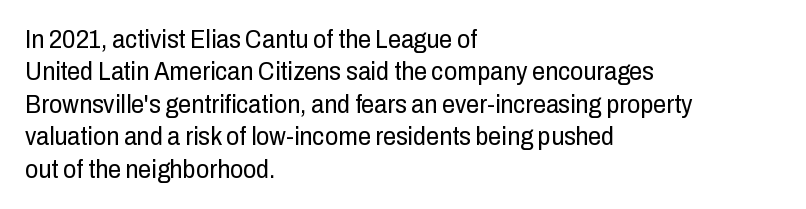
The image shows 26 px text type, upright; set left-aligned, normal line spacing (1.25x), normal letter spacing, not underlined.
